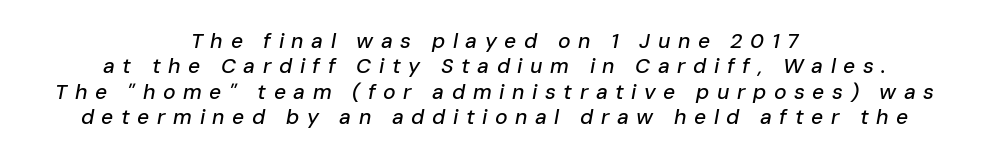
The image shows 21 px text type, italic (leaning right); set centered, line spacing 1.21x, unusually wide letter spacing (+0.36 em), not underlined.
